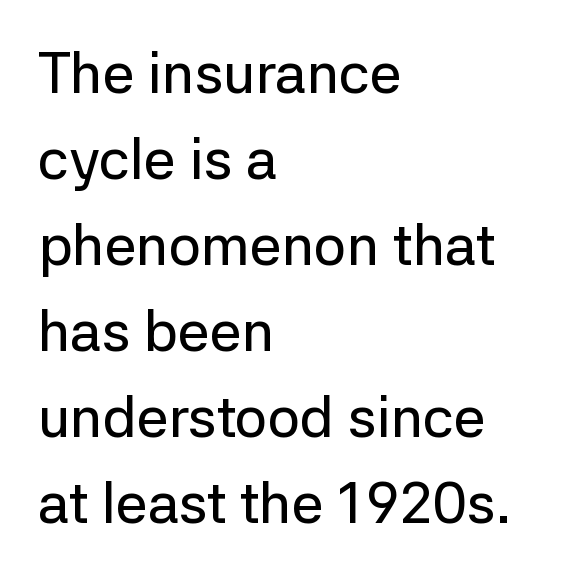
The image shows 57 px sans-serif type, upright; set left-aligned, normal line spacing (1.51x), normal letter spacing, not underlined; low stroke contrast and a medium x-height.
